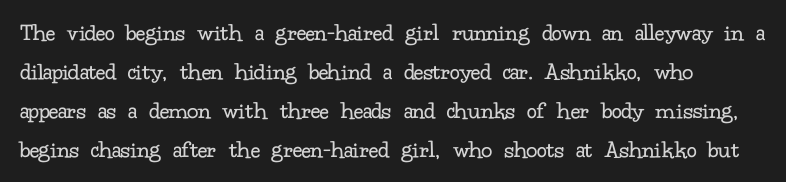
Q: Is the text bold? A: No.
Q: Is the text italic (slanted)? A: No, it is upright.
Q: Is the text underlined? A: No.
Q: Is the spacing between letters normal or unusually wide? A: Normal.
Q: Is the spacing between lines tight, normal or loose? A: Normal.
